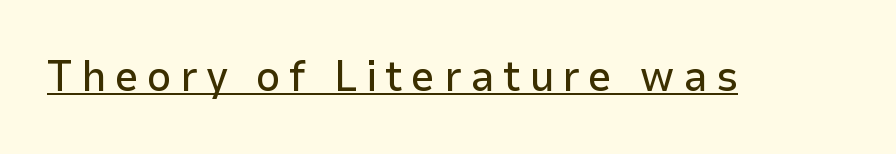
Every word sits above its own underline. Style check: upright. Examine the stroke ends and you'll find no serifs. Think of a printed novel: that variable character pitch is what you see here.
